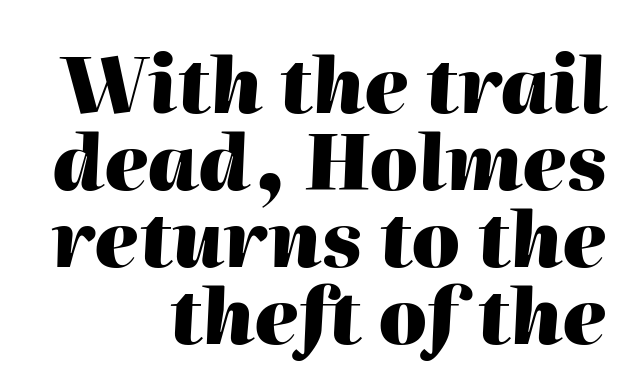
The image shows 77 px heavy type, italic (leaning right); set right-aligned, tight line spacing (1.0x), normal letter spacing, not underlined; high stroke contrast and a medium x-height.
